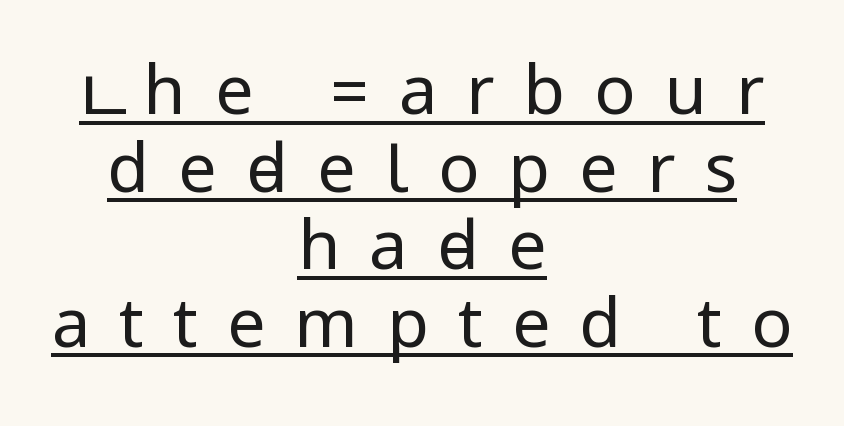
Q: Is the text bold? A: No.
Q: Is the text italic (slanted)? A: No, it is upright.
Q: Is the typeface a serif or a sans-serif typeface? A: Sans-serif.
Q: Is the text underlined? A: Yes.
Q: How is the paragraph aligned? A: Centered.
Q: Is the spacing between letters normal or unusually wide? A: Unusually wide.
Q: Is the spacing between lines tight, normal or loose? A: Tight.
Q: Width (condensed, normal, or wide)? A: Condensed.
Q: Stroke contrast? A: Low.
